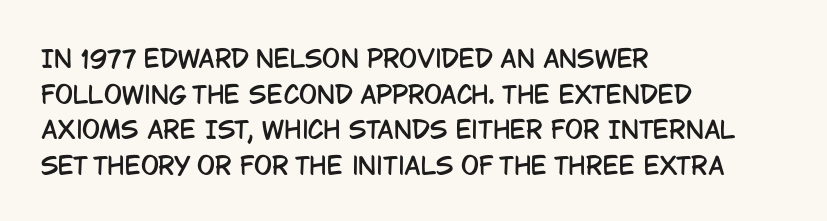
{"italic": "no", "underline": "no", "align": "left", "line_spacing": "normal", "line_spacing_ratio": 1.48, "letter_spacing": "normal", "letter_spacing_em": 0.0, "glyph_px": 24}
